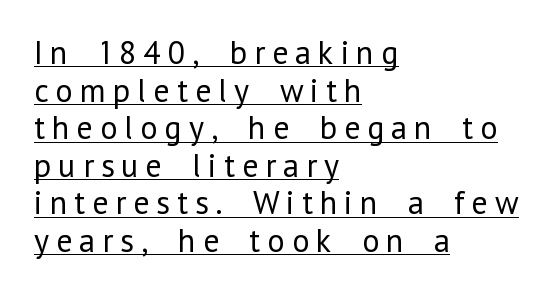
{"serif": "no", "italic": "no", "bold": "no", "weight": "regular", "width": "normal", "stroke_contrast": "low", "x_height": "medium", "monospaced": "no", "underline": "yes", "align": "left", "line_spacing": "tight", "line_spacing_ratio": 1.14, "letter_spacing": "wide", "letter_spacing_em": 0.21, "glyph_px": 33}
